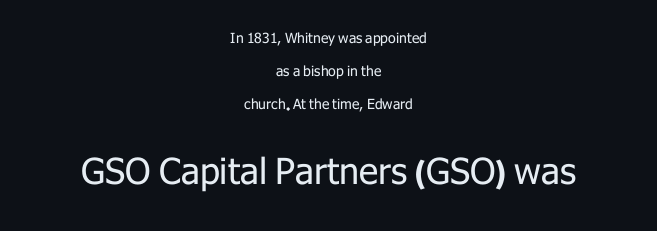
The image shows 36 px regular-weight sans-serif type, upright; set centered, loose line spacing (2.34x), normal letter spacing, not underlined; the second (bottom) block is 2.57x larger; low stroke contrast and a medium x-height.
